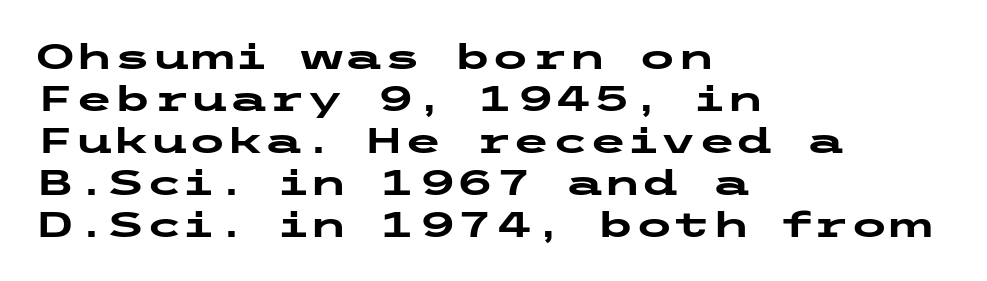
The image shows 35 px heavy, wide sans-serif type, upright; set left-aligned, line spacing 1.2x, normal letter spacing, not underlined; low stroke contrast and a medium x-height.
